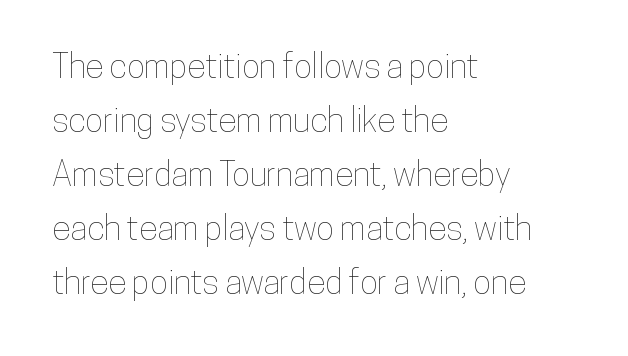
{"italic": "no", "width": "condensed", "stroke_contrast": "low", "x_height": "medium", "monospaced": "no", "underline": "no", "align": "left", "line_spacing": "normal", "line_spacing_ratio": 1.59, "letter_spacing": "normal", "letter_spacing_em": 0.0, "glyph_px": 34}
